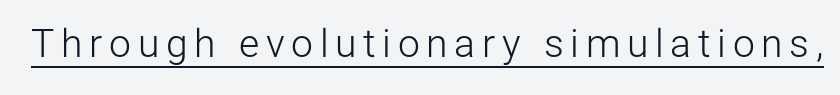
The letters advance in unequal steps, a hallmark of proportional type. Look at the bottom of the vertical strokes: they stop flat, with no serifs. No chunkiness to these letters — they're not bold. Designer's note — italics off, roman on. Decoration check: the copy is underlined.
